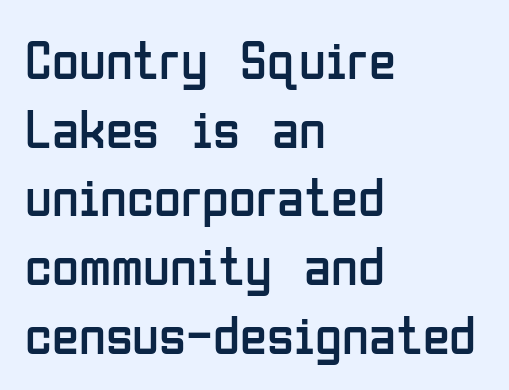
The rendering shows plain stroke endings on the letterforms — a sans-serif design. The font's upright variant was chosen for this text. Note the varied advance widths — an 'i' is clearly narrower than an 'm'. Check the space under the baseline: it is left empty.
